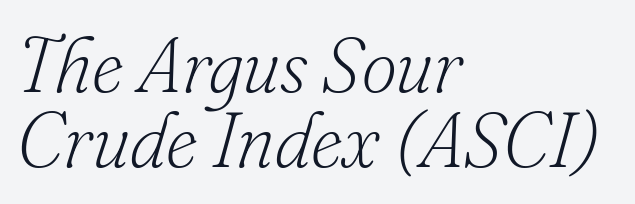
{"serif": "yes", "italic": "yes", "lean": "right", "slant_degrees": 16, "bold": "no", "weight": "light", "width": "normal", "stroke_contrast": "low", "x_height": "small", "monospaced": "no", "underline": "no", "align": "left", "line_spacing": "tight", "line_spacing_ratio": 0.98, "letter_spacing": "normal", "letter_spacing_em": 0.0, "glyph_px": 77}
